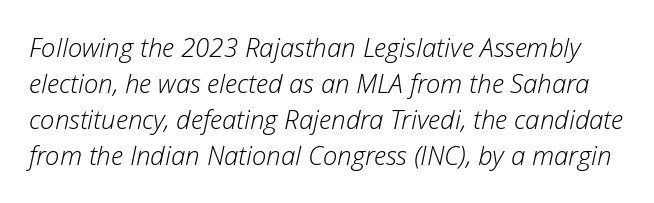
Look at the tracking — it's just the regular setting, nothing added. Yep, that's italic — everything's leaning. The string is rendered with underlining switched off. Notice how descenders clear the ascenders below comfortably — that's standard leading.
